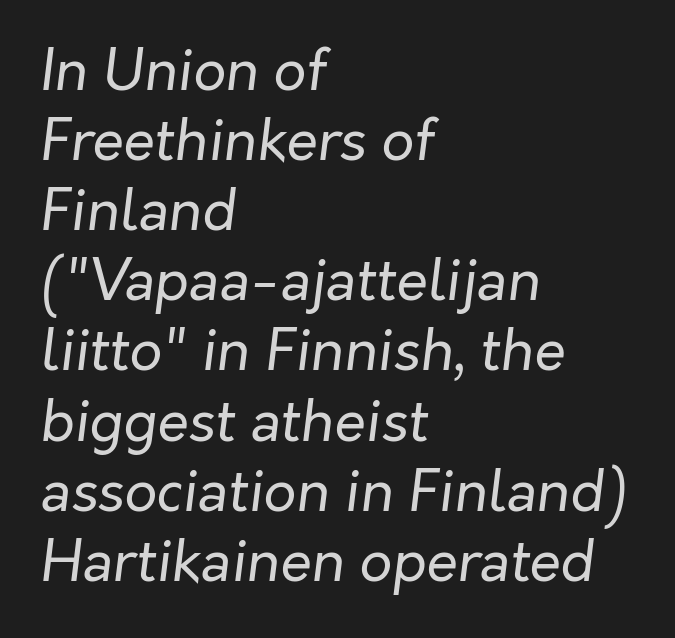
{"italic": "yes", "lean": "right", "slant_degrees": 7, "bold": "no", "weight": "regular", "width": "normal", "stroke_contrast": "low", "x_height": "medium", "monospaced": "no", "underline": "no", "align": "left", "line_spacing_ratio": 1.23, "letter_spacing": "normal", "letter_spacing_em": 0.0, "glyph_px": 57}
